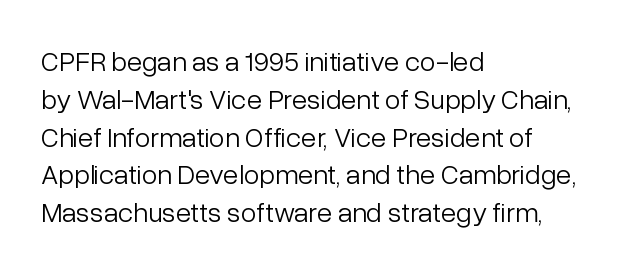
The image shows 28 px light sans-serif type, upright; set left-aligned, normal line spacing (1.35x), normal letter spacing, not underlined; low stroke contrast and a medium x-height.
